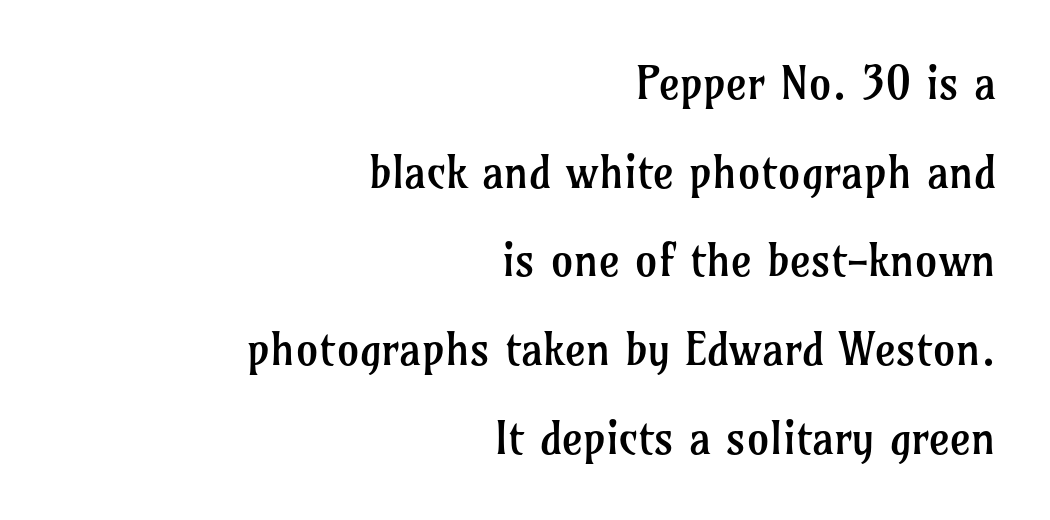
Q: Is the text bold? A: No.
Q: Is the text italic (slanted)? A: No, it is upright.
Q: Is the typeface a serif or a sans-serif typeface? A: Serif.
Q: Is the text underlined? A: No.
Q: How is the paragraph aligned? A: Right-aligned.
Q: Is the spacing between letters normal or unusually wide? A: Normal.
Q: Is the spacing between lines tight, normal or loose? A: Loose.
Q: Width (condensed, normal, or wide)? A: Normal.
Q: Stroke contrast? A: Low.
Q: x-height? A: Medium.
Q: Monospaced? A: No.
